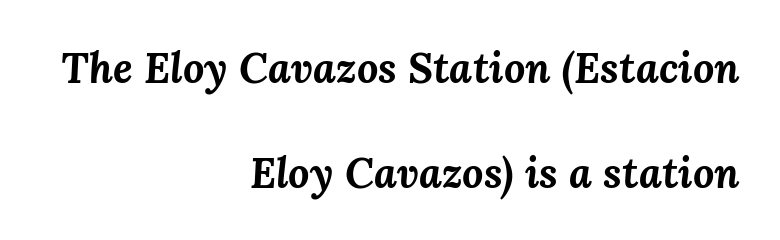
{"italic": "yes", "lean": "right", "slant_degrees": 3, "bold": "yes", "weight": "bold", "width": "normal", "stroke_contrast": "medium", "x_height": "medium", "monospaced": "no", "underline": "no", "align": "right", "line_spacing": "loose", "line_spacing_ratio": 2.49, "letter_spacing": "normal", "letter_spacing_em": 0.0, "glyph_px": 42}
